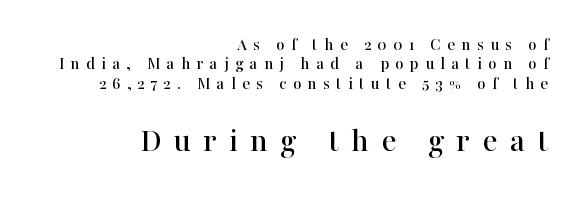
The image shows 35 px serif type, upright; set right-aligned, tight line spacing (1.07x), unusually wide letter spacing (+0.35 em), not underlined; the second (bottom) block is 1.94x larger; high stroke contrast and a medium x-height.
